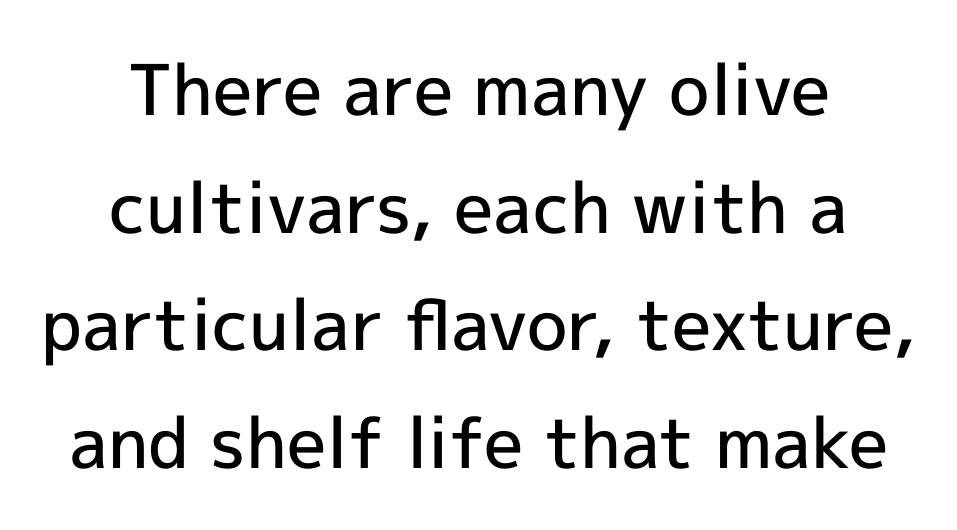
Q: Is the text bold? A: Semi-bold.
Q: Is the text italic (slanted)? A: No, it is upright.
Q: Is the typeface a serif or a sans-serif typeface? A: Sans-serif.
Q: Is the text underlined? A: No.
Q: How is the paragraph aligned? A: Centered.
Q: Is the spacing between letters normal or unusually wide? A: Normal.
Q: Is the spacing between lines tight, normal or loose? A: Normal.
Q: Width (condensed, normal, or wide)? A: Normal.
Q: x-height? A: Medium.
Q: Monospaced? A: No.
